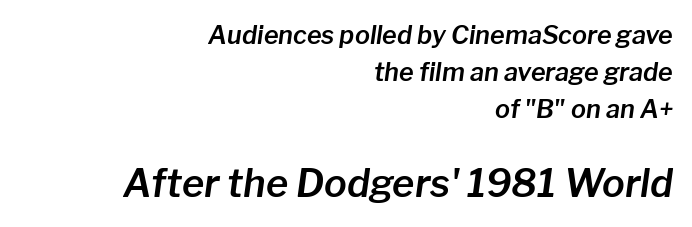
{"italic": "yes", "lean": "right", "slant_degrees": 8, "width": "normal", "stroke_contrast": "low", "x_height": "medium", "monospaced": "no", "underline": "no", "align": "right", "line_spacing": "normal", "line_spacing_ratio": 1.48, "letter_spacing": "normal", "letter_spacing_em": 0.0, "larger_block": "second", "size_ratio": 1.52, "glyph_px": 38}
